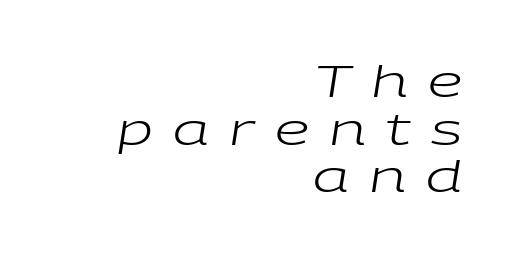
{"italic": "yes", "lean": "right", "slant_degrees": 9, "bold": "no", "weight": "regular", "width": "wide", "stroke_contrast": "low", "x_height": "medium", "monospaced": "no", "underline": "no", "align": "right", "line_spacing": "tight", "line_spacing_ratio": 1.08, "letter_spacing": "wide", "letter_spacing_em": 0.46, "glyph_px": 44}
